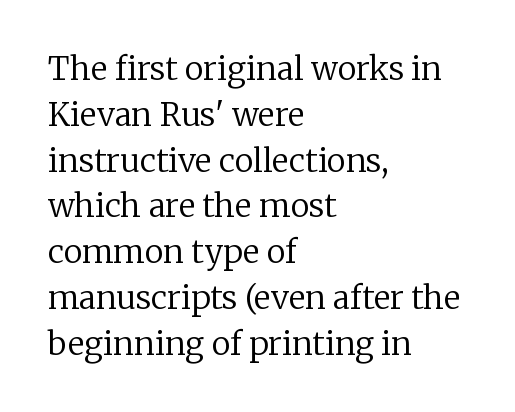
The image shows 32 px regular-weight serif type, upright; set left-aligned, normal line spacing (1.43x), normal letter spacing, not underlined; low stroke contrast and a medium x-height.
